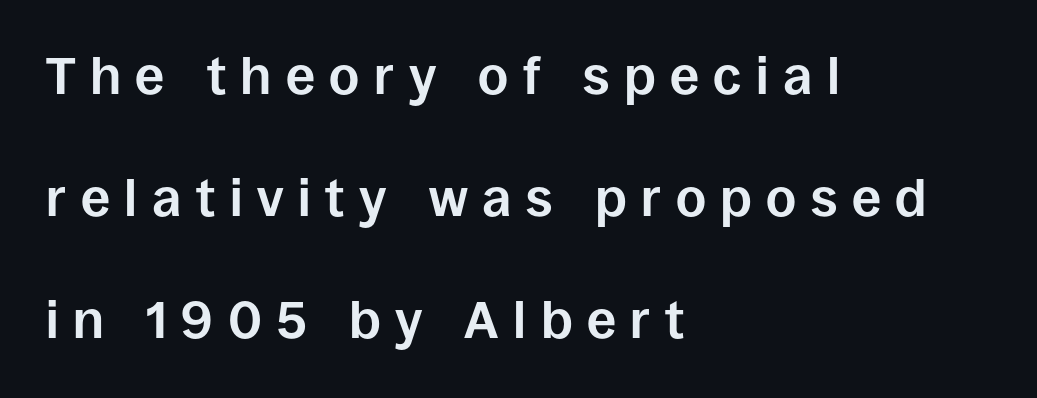
{"serif": "no", "italic": "no", "bold": "yes", "weight": "bold", "width": "normal", "stroke_contrast": "low", "x_height": "large", "monospaced": "no", "underline": "no", "align": "left", "line_spacing": "loose", "line_spacing_ratio": 2.35, "letter_spacing": "wide", "letter_spacing_em": 0.28, "glyph_px": 52}
